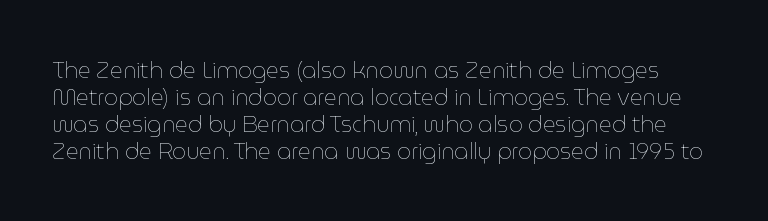
The image shows 22 px text type, upright; set line spacing 1.22x, normal letter spacing, not underlined.
